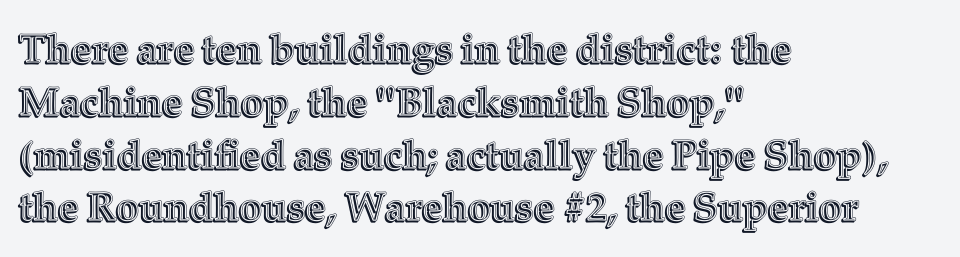
Q: Is the text italic (slanted)? A: No, it is upright.
Q: Is the text underlined? A: No.
Q: How is the paragraph aligned? A: Left-aligned.
Q: Is the spacing between letters normal or unusually wide? A: Normal.
Q: Is the spacing between lines tight, normal or loose? A: Normal.
Q: Width (condensed, normal, or wide)? A: Normal.
Q: x-height? A: Medium.
Q: Monospaced? A: No.
